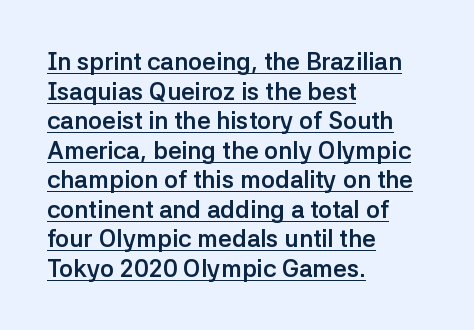
The image shows 24 px bold type, upright; set left-aligned, line spacing 1.23x, normal letter spacing, underlined.
